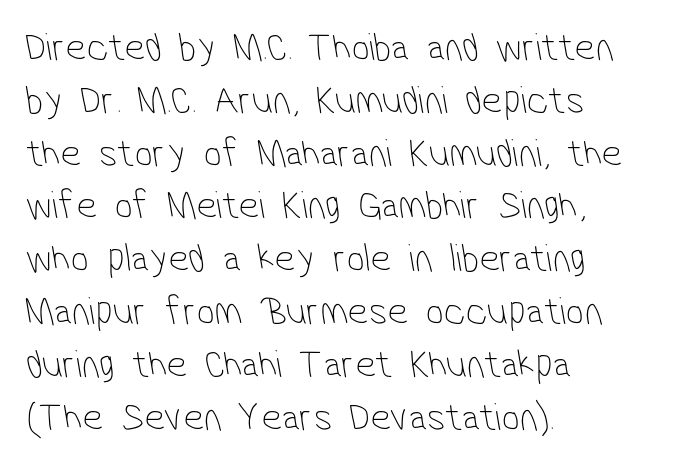
A normal amount of white space separates one row of letters from the next. Horizontal alignment here is leftward, the default for most running prose. Caption: standard tracking, unaltered. Weight class: somewhere from thin through regular.
